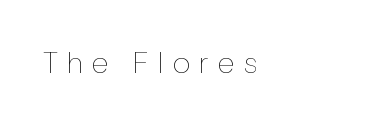
Q: Is the text bold? A: No.
Q: Is the text italic (slanted)? A: No, it is upright.
Q: Is the text underlined? A: No.
Q: Is the spacing between letters normal or unusually wide? A: Unusually wide.
Q: Width (condensed, normal, or wide)? A: Condensed.
Q: Stroke contrast? A: Low.
Q: x-height? A: Medium.
Q: Monospaced? A: No.
